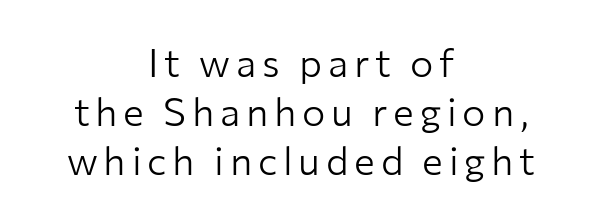
Q: Is the text bold? A: No.
Q: Is the text italic (slanted)? A: No, it is upright.
Q: Is the typeface a serif or a sans-serif typeface? A: Sans-serif.
Q: Is the text underlined? A: No.
Q: How is the paragraph aligned? A: Centered.
Q: Is the spacing between lines tight, normal or loose? A: Normal.
Q: Width (condensed, normal, or wide)? A: Normal.
Q: Stroke contrast? A: Low.
Q: x-height? A: Medium.
Q: Monospaced? A: No.
